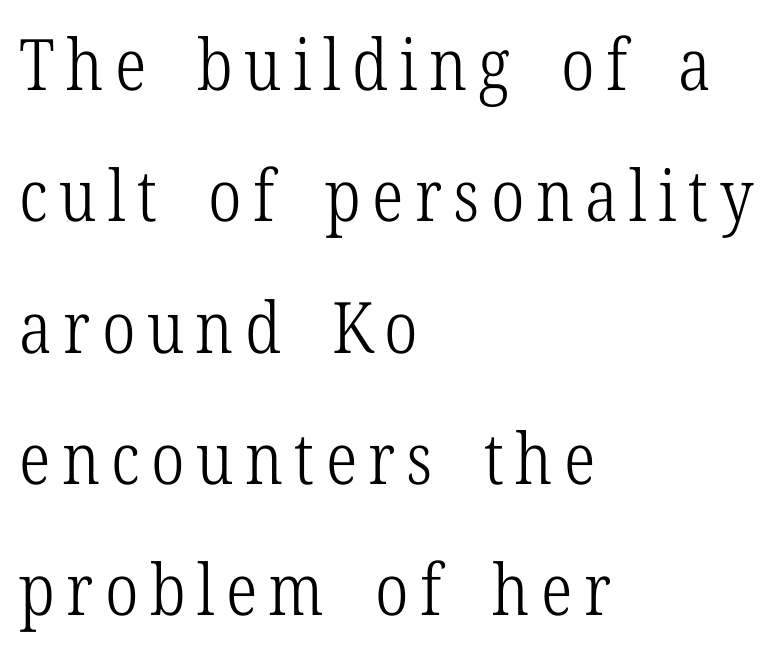
The image shows 71 px light, condensed serif type, upright; set left-aligned, line spacing 1.85x, not underlined; low stroke contrast and a medium x-height.
